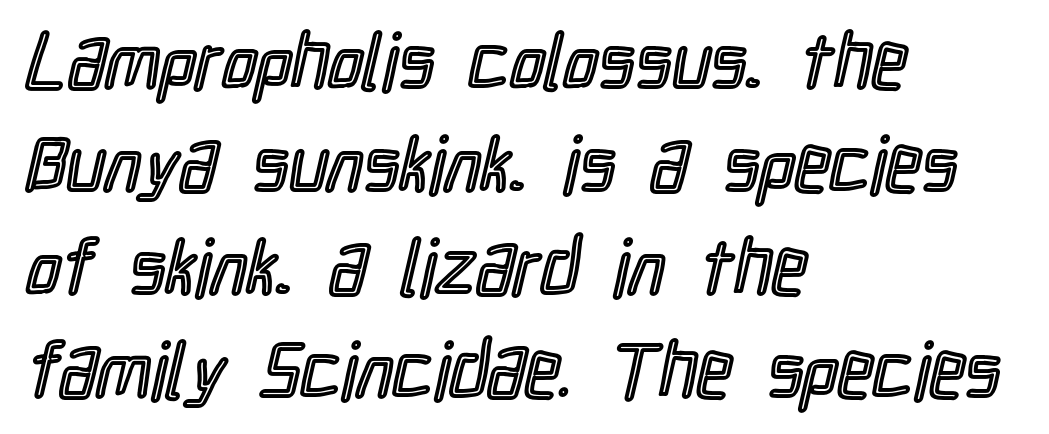
{"width": "condensed", "x_height": "medium", "monospaced": "no", "underline": "no", "align": "left", "line_spacing": "normal", "line_spacing_ratio": 1.32, "letter_spacing": "normal", "letter_spacing_em": 0.0, "glyph_px": 78}
